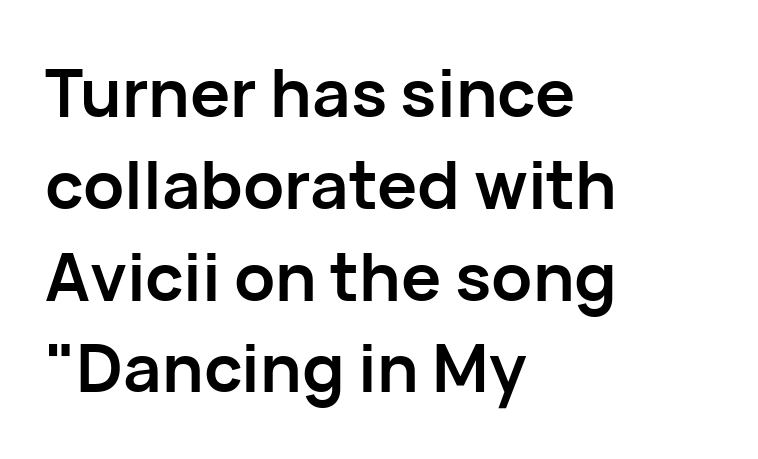
Q: Is the text bold? A: Yes.
Q: Is the text italic (slanted)? A: No, it is upright.
Q: Is the typeface a serif or a sans-serif typeface? A: Sans-serif.
Q: Is the text underlined? A: No.
Q: How is the paragraph aligned? A: Left-aligned.
Q: Is the spacing between letters normal or unusually wide? A: Normal.
Q: Is the spacing between lines tight, normal or loose? A: Normal.
Q: Width (condensed, normal, or wide)? A: Normal.
Q: Stroke contrast? A: Low.
Q: x-height? A: Medium.
Q: Monospaced? A: No.
